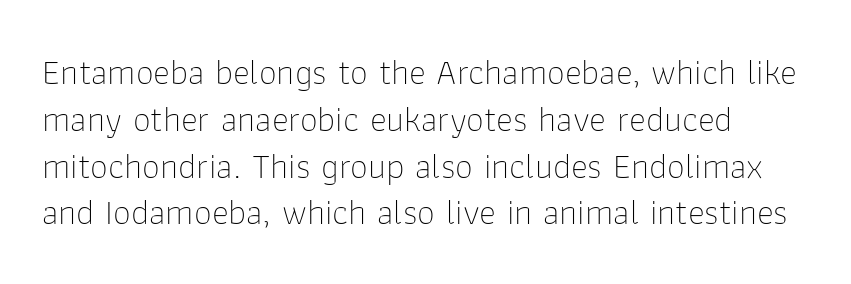
{"serif": "no", "italic": "no", "bold": "no", "weight": "thin", "width": "normal", "stroke_contrast": "low", "x_height": "medium", "monospaced": "no", "underline": "no", "line_spacing": "normal", "line_spacing_ratio": 1.3, "letter_spacing": "normal", "letter_spacing_em": 0.0, "glyph_px": 36}
